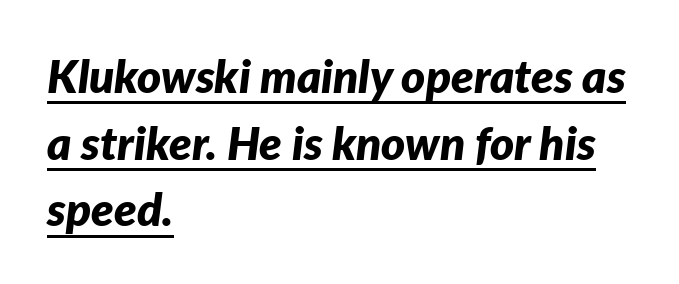
The rendered words wear a rule along their underside. Proportional: the letters do not fall into vertical columns. The letters are slanted; this is an italic face. I'd describe the lettering as bold — thick and assertive. This rendering uses left alignment, leaving the right contour irregular. Glyph-to-glyph distance matches everyday printed text.
